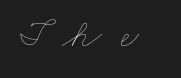
The image shows 40 px thin, wide type; set unusually wide letter spacing (+0.47 em), not underlined; low stroke contrast and a small x-height.
